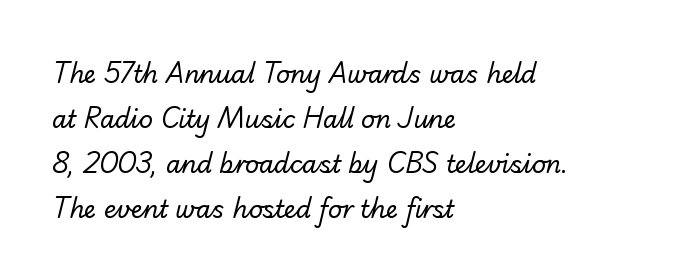
In terms of letterspacing, this is plain default setting. If you drew a ruler down the left edge, every line would touch it. Weight: not bold — regular or lighter. The space directly below the letters is spotless.
